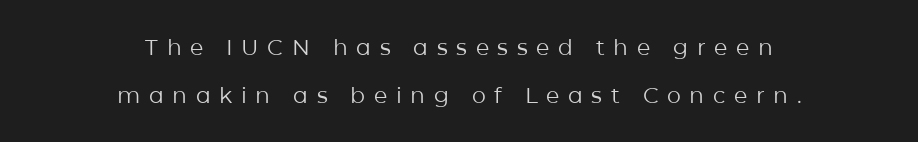
No extra ink here — the face is not bold. You could only call the tracking loose — the letters float apart. Does the leading feel generous? Absolutely, it's lavish. These lines stack symmetrically, like a column narrowing and widening about its center. Anything drawn beneath the words? Only blank space. Posture: upright roman.
